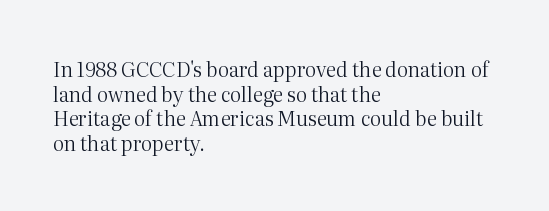
Q: Is the text bold? A: No.
Q: Is the text italic (slanted)? A: No, it is upright.
Q: Is the text underlined? A: No.
Q: How is the paragraph aligned? A: Left-aligned.
Q: Is the spacing between letters normal or unusually wide? A: Normal.
